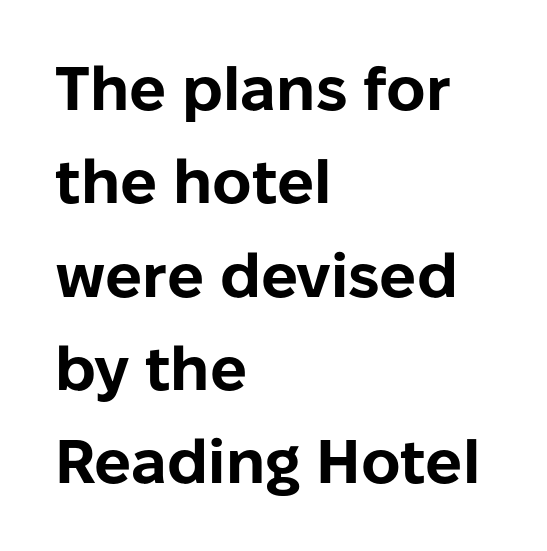
Character widths vary here, with narrow letters taking less room than wide ones. Students, observe: this is what conventionally led text looks like. The sample has been set heavy, in full bold. No extra tracking has been applied to these lines. Underlining? Definitely not there. Alignment: flush left.
